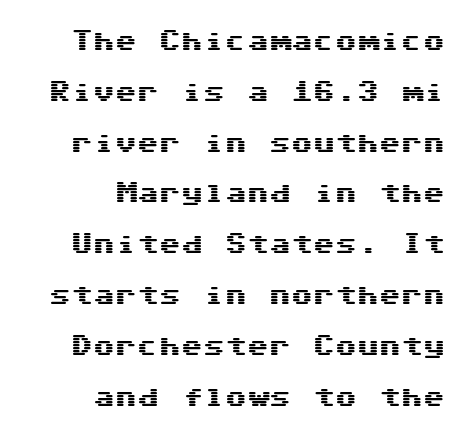
Descender tails drop into unmarked territory. The type sits square on the baseline with zero lean. The rendering uses a large line-height, opening up the rows. The text block is weighted toward the right margin, trailing off unevenly leftward. This rendering leaves character spacing at its baseline value.
